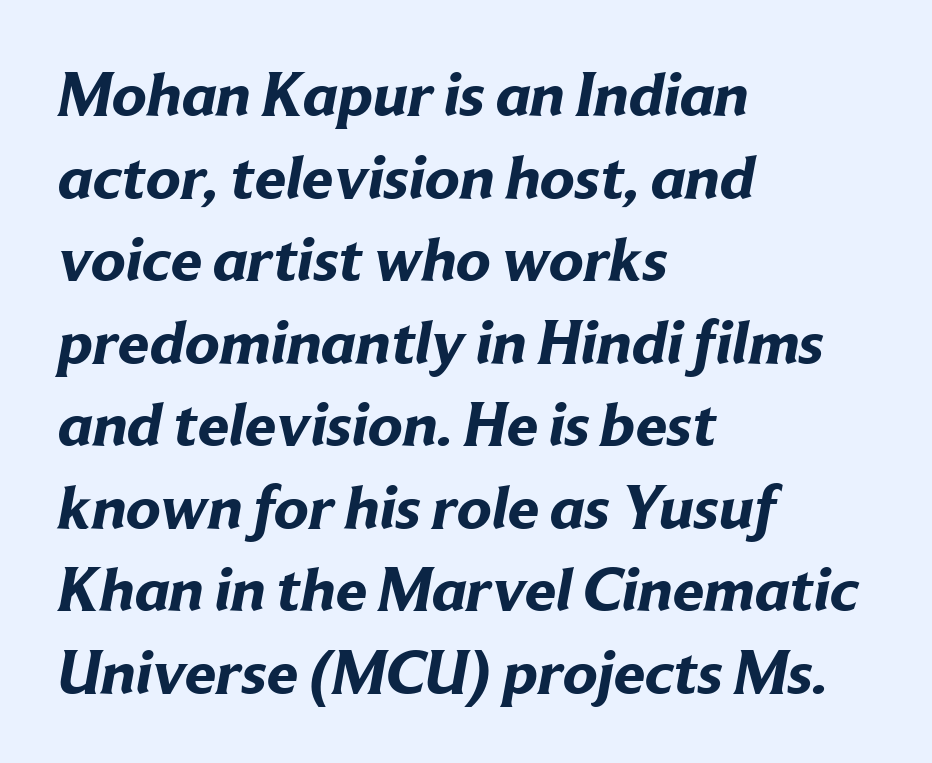
Q: Is the text bold? A: Yes.
Q: Is the typeface a serif or a sans-serif typeface? A: Sans-serif.
Q: Is the text underlined? A: No.
Q: How is the paragraph aligned? A: Left-aligned.
Q: Is the spacing between letters normal or unusually wide? A: Normal.
Q: Is the spacing between lines tight, normal or loose? A: Normal.
Q: Width (condensed, normal, or wide)? A: Normal.
Q: Stroke contrast? A: Low.
Q: x-height? A: Medium.
Q: Monospaced? A: No.
